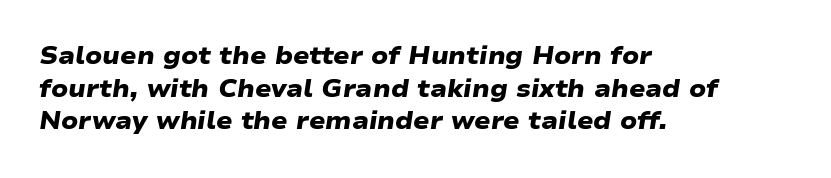
The image shows 24 px bold type; set left-aligned, normal line spacing (1.36x), normal letter spacing, not underlined.
